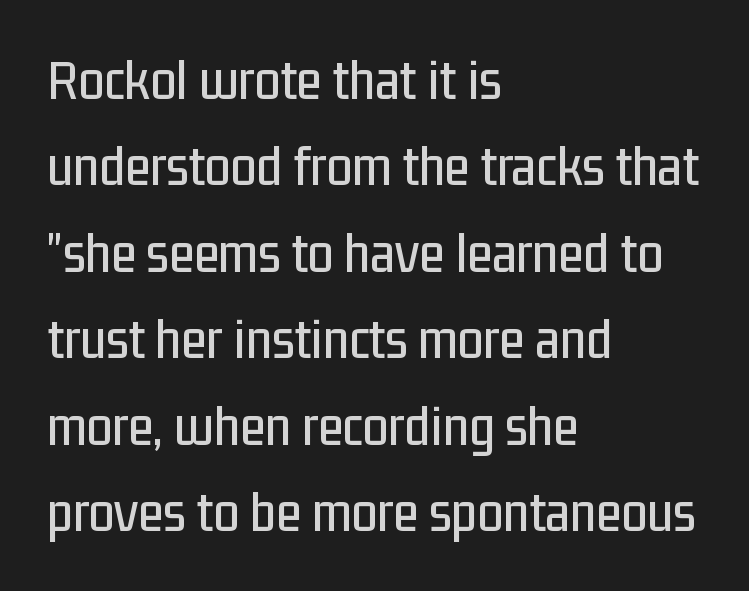
The glyphs are unaccompanied by any horizontal stroke below them. Font category for this specimen: sans-serif. The letterforms sit shoulder to shoulder at normal distance. Note the varied advance widths — an 'i' is clearly narrower than an 'm'.
